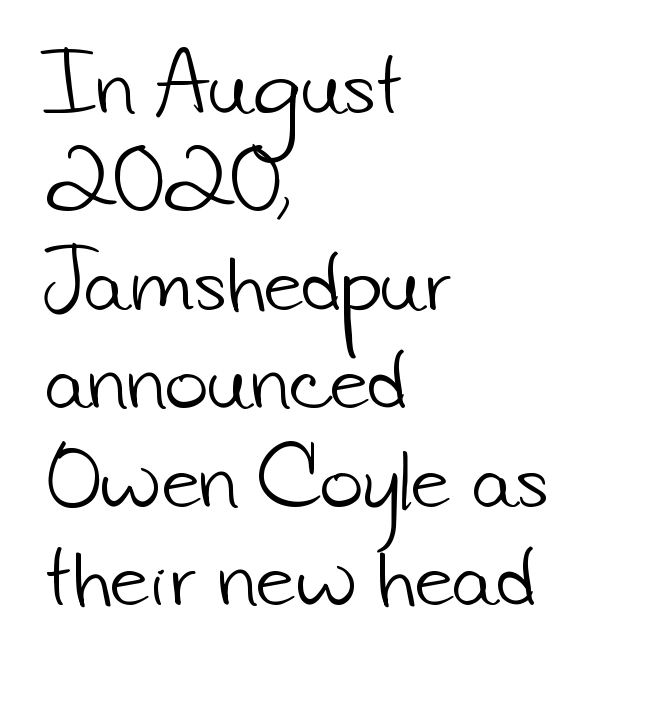
The image shows 74 px light sans-serif type; set left-aligned, normal line spacing (1.33x), normal letter spacing, not underlined; low stroke contrast and a small x-height.
